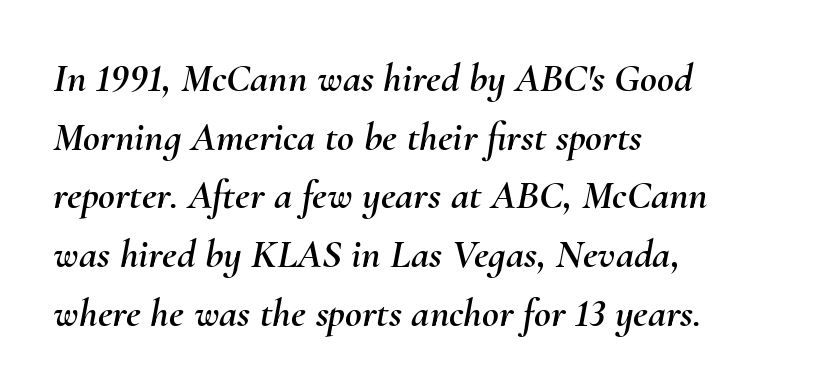
Q: Is the text italic (slanted)? A: Yes, it leans right by about 10 degrees.
Q: Is the text underlined? A: No.
Q: How is the paragraph aligned? A: Left-aligned.
Q: Is the spacing between letters normal or unusually wide? A: Normal.
Q: Is the spacing between lines tight, normal or loose? A: Normal.
Q: Width (condensed, normal, or wide)? A: Normal.
Q: Stroke contrast? A: Medium.
Q: x-height? A: Small.
Q: Monospaced? A: No.
